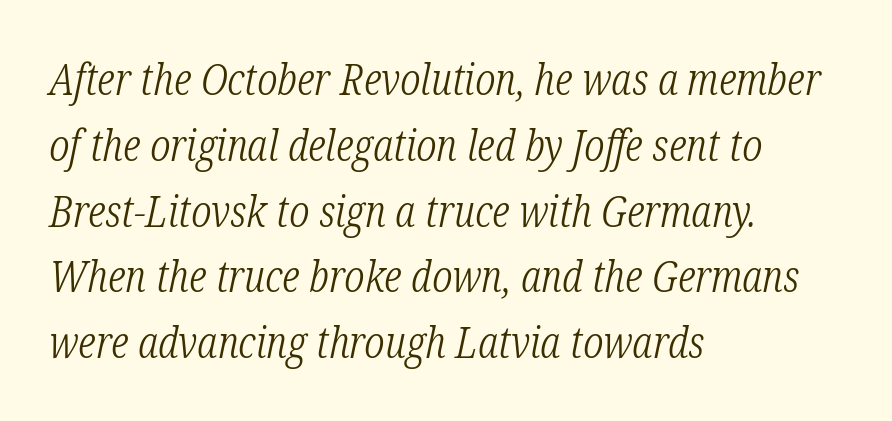
Q: Is the text bold? A: No.
Q: Is the text italic (slanted)? A: Yes, it leans right by about 12 degrees.
Q: Is the typeface a serif or a sans-serif typeface? A: Serif.
Q: Is the text underlined? A: No.
Q: How is the paragraph aligned? A: Left-aligned.
Q: Is the spacing between letters normal or unusually wide? A: Normal.
Q: Is the spacing between lines tight, normal or loose? A: Normal.
Q: Width (condensed, normal, or wide)? A: Condensed.
Q: Stroke contrast? A: Low.
Q: x-height? A: Medium.
Q: Monospaced? A: No.
